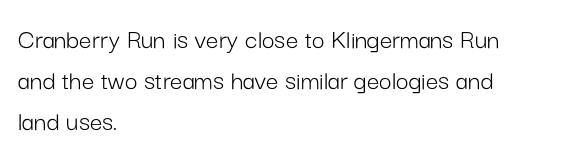
The image shows 28 px light sans-serif type, upright; set left-aligned, normal line spacing (1.47x), normal letter spacing, not underlined; low stroke contrast and a medium x-height.
